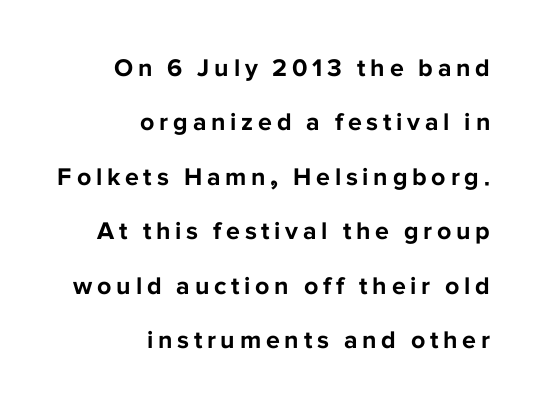
Q: Is the text bold? A: Yes.
Q: Is the text italic (slanted)? A: No, it is upright.
Q: Is the text underlined? A: No.
Q: How is the paragraph aligned? A: Right-aligned.
Q: Is the spacing between lines tight, normal or loose? A: Loose.
